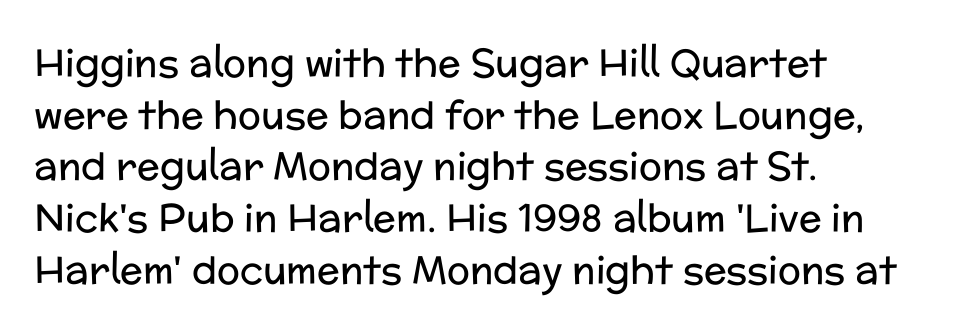
Q: Is the text bold? A: No.
Q: Is the text italic (slanted)? A: No, it is upright.
Q: Is the typeface a serif or a sans-serif typeface? A: Sans-serif.
Q: Is the text underlined? A: No.
Q: How is the paragraph aligned? A: Left-aligned.
Q: Is the spacing between letters normal or unusually wide? A: Normal.
Q: Is the spacing between lines tight, normal or loose? A: Normal.
Q: Width (condensed, normal, or wide)? A: Normal.
Q: Stroke contrast? A: Low.
Q: x-height? A: Medium.
Q: Monospaced? A: No.
